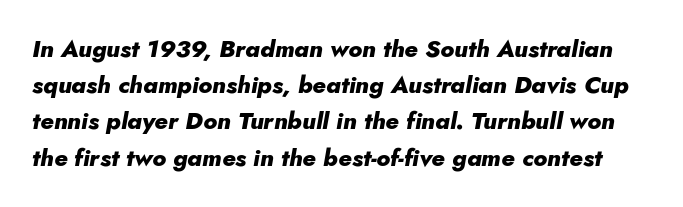
Descenders hang freely into open space. The rows are spaced the way most documents space them. This is oblique type, the kind used for emphasis or titles. Between one letter and the next there's only the usual sliver of space. Its strokes are broad and dark, the hallmark of bold type.
